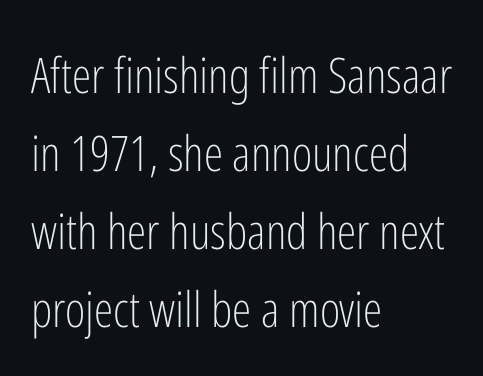
Glyph-to-glyph distance matches everyday printed text. If you drew a line through each stem, it would be perfectly vertical. Bold? No — there's no thickening of the strokes. The passage shown is not underscored anywhere. Nothing sits at the stroke ends, so this counts as sans-serif. The rows are spaced the way most documents space them.
